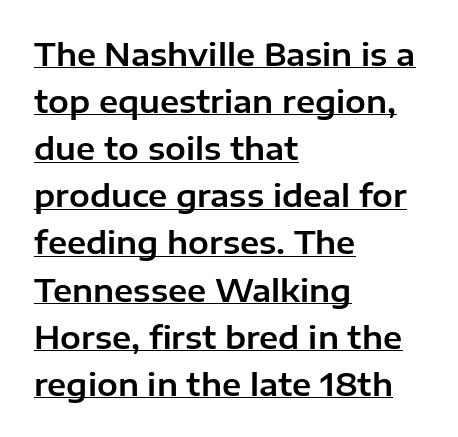
{"serif": "no", "italic": "no", "width": "normal", "stroke_contrast": "low", "x_height": "medium", "monospaced": "no", "underline": "yes", "align": "left", "line_spacing": "normal", "line_spacing_ratio": 1.52, "letter_spacing": "normal", "letter_spacing_em": 0.0, "glyph_px": 31}
